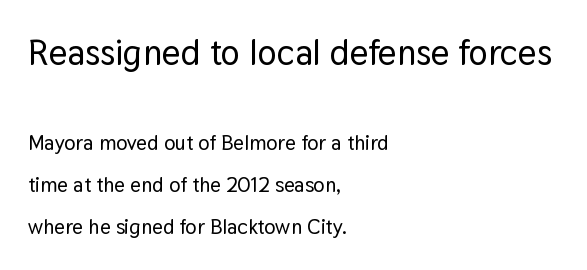
{"serif": "no", "italic": "no", "width": "normal", "stroke_contrast": "low", "x_height": "medium", "monospaced": "no", "underline": "no", "align": "left", "line_spacing": "loose", "line_spacing_ratio": 1.99, "letter_spacing": "normal", "letter_spacing_em": 0.0, "larger_block": "first", "size_ratio": 1.71, "glyph_px": 36}
